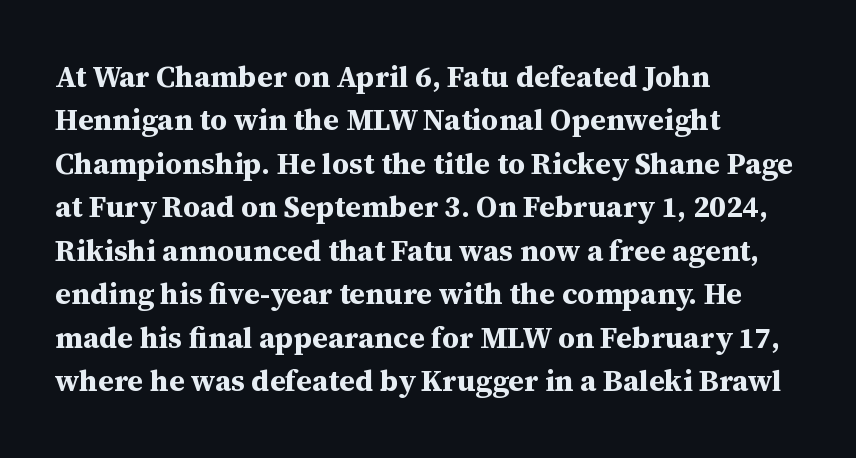
Q: Is the text bold? A: Yes.
Q: Is the text italic (slanted)? A: No, it is upright.
Q: Is the typeface a serif or a sans-serif typeface? A: Serif.
Q: Is the text underlined? A: No.
Q: How is the paragraph aligned? A: Left-aligned.
Q: Is the spacing between letters normal or unusually wide? A: Normal.
Q: Is the spacing between lines tight, normal or loose? A: Normal.
Q: Width (condensed, normal, or wide)? A: Normal.
Q: Stroke contrast? A: Medium.
Q: x-height? A: Medium.
Q: Monospaced? A: No.
